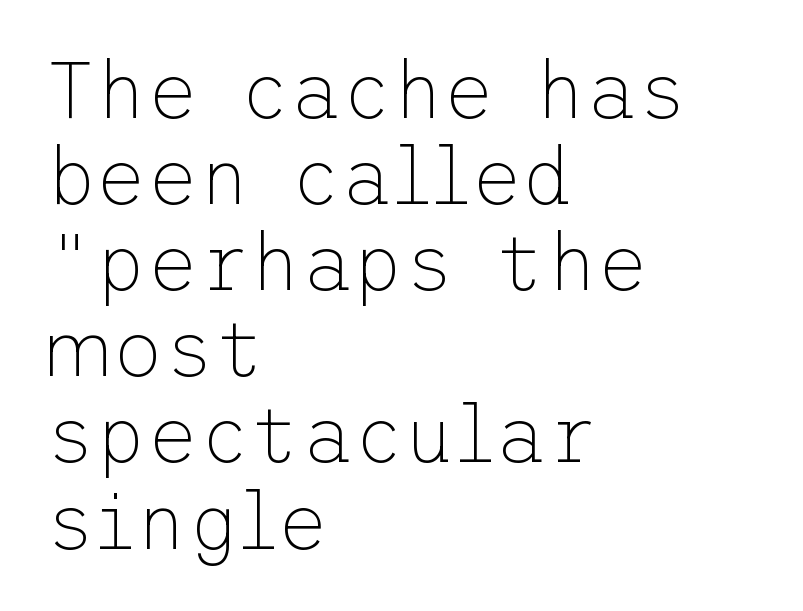
The image shows 79 px thin sans-serif type, upright; set left-aligned, tight line spacing (1.09x), normal letter spacing, not underlined; low stroke contrast and a medium x-height.
